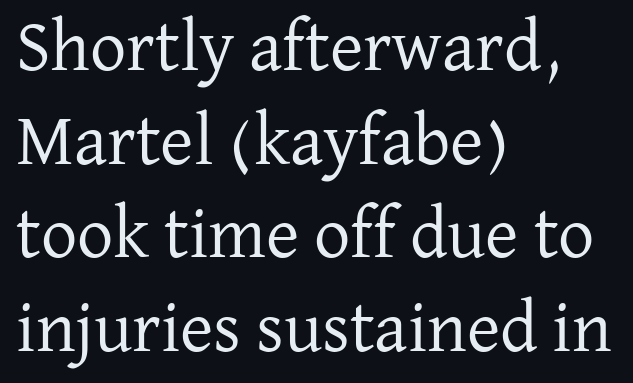
Nothing unusual about the tracking: characters are spaced as the font intends. The glyphs are unaccompanied by any horizontal stroke below them. A typesetter would mark this as roman, not italic. Evenly set lines give the paragraph a standard silhouette. This reads as an unemphasized weight, regular at the heaviest. Every row of glyphs begins at an identical x-position on the left.
